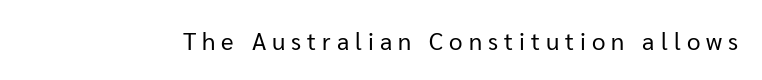
{"italic": "no", "bold": "no", "underline": "no", "letter_spacing": "wide", "letter_spacing_em": 0.25, "glyph_px": 24}
